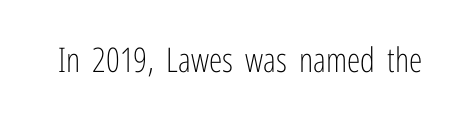
The image shows 34 px light, condensed sans-serif type, upright; set normal letter spacing, not underlined; low stroke contrast and a medium x-height.
